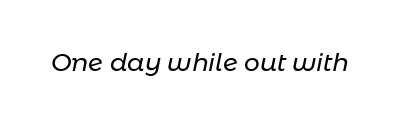
Q: Is the text bold? A: No.
Q: Is the text italic (slanted)? A: Yes, it leans right by about 11 degrees.
Q: Is the text underlined? A: No.
Q: Is the spacing between letters normal or unusually wide? A: Normal.
